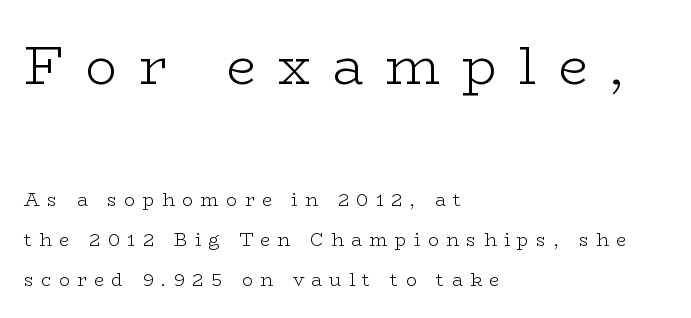
{"serif": "yes", "italic": "no", "bold": "no", "weight": "light", "width": "wide", "stroke_contrast": "low", "x_height": "medium", "monospaced": "no", "underline": "no", "align": "left", "line_spacing": "loose", "line_spacing_ratio": 2.23, "letter_spacing": "wide", "letter_spacing_em": 0.41, "larger_block": "first", "size_ratio": 2.94, "glyph_px": 53}
